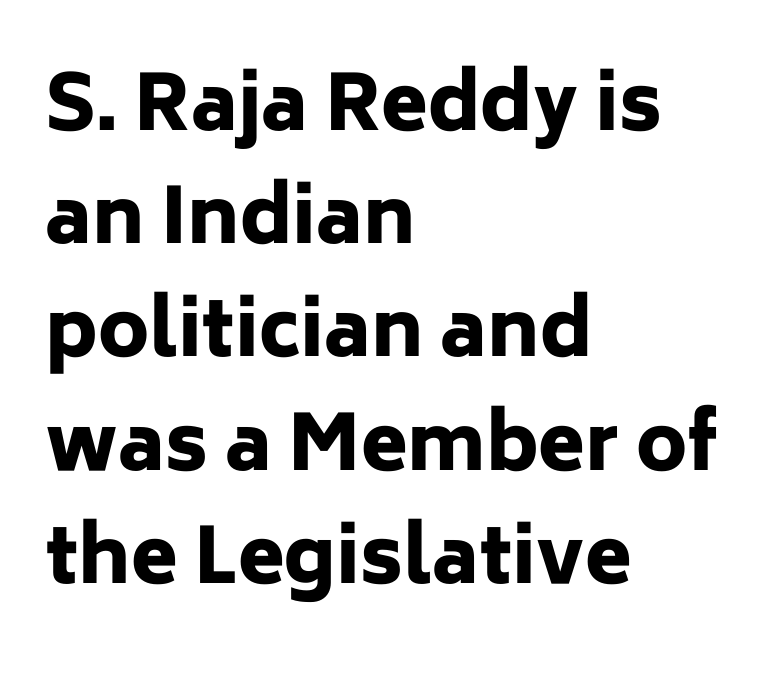
The image shows 76 px heavy sans-serif type, upright; set left-aligned, normal line spacing (1.49x), normal letter spacing, not underlined; low stroke contrast and a medium x-height.
